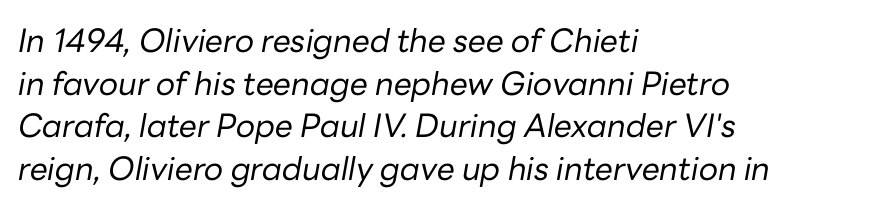
{"italic": "yes", "lean": "right", "slant_degrees": 10, "bold": "no", "weight": "regular", "width": "normal", "stroke_contrast": "low", "x_height": "medium", "monospaced": "no", "underline": "no", "align": "left", "line_spacing": "normal", "line_spacing_ratio": 1.33, "letter_spacing": "normal", "letter_spacing_em": 0.0, "glyph_px": 32}
